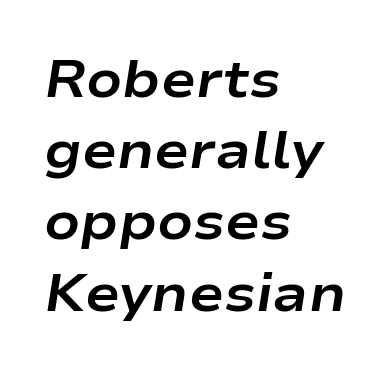
{"italic": "yes", "lean": "right", "slant_degrees": 9, "bold": "yes", "weight": "bold", "width": "wide", "stroke_contrast": "low", "x_height": "medium", "monospaced": "no", "underline": "no", "align": "left", "line_spacing": "normal", "line_spacing_ratio": 1.37, "letter_spacing": "normal", "letter_spacing_em": 0.0, "glyph_px": 52}
